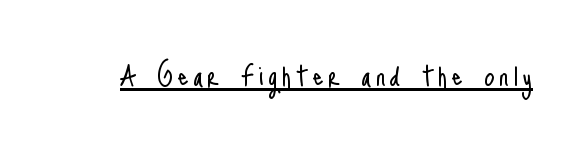
Italic? Not at all — the glyphs are vertical. Summary of weight: not heavy and not bold. I'd call this a sans setting — the letters go barefoot. Each letter keeps its own natural width here, so spacing adapts to shape.
